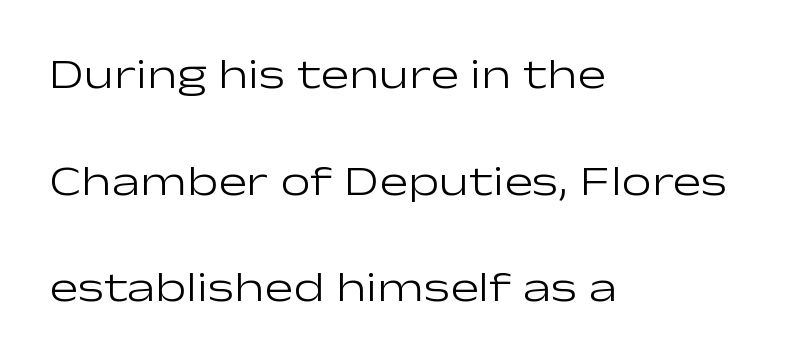
The image shows 43 px light, wide sans-serif type, upright; set left-aligned, loose line spacing (2.48x), normal letter spacing, not underlined; low stroke contrast and a medium x-height.
